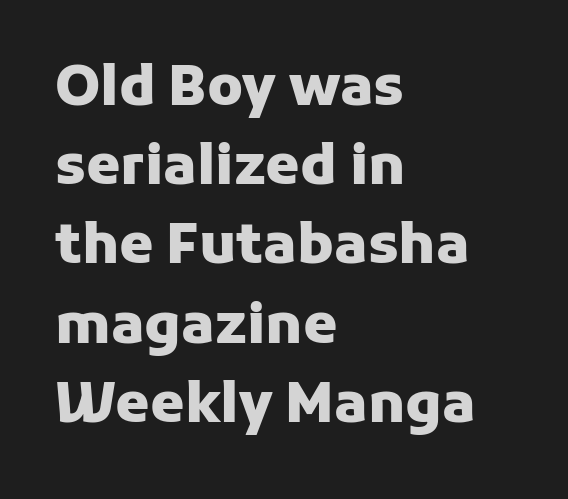
Is this a fixed-width face? No — the glyphs have proportional, varying widths. Italic: no, the glyphs are upright roman. The letterforms sit shoulder to shoulder at normal distance. If you drew a ruler down the left edge, every line would touch it. A sans-serif font was chosen for this passage.
